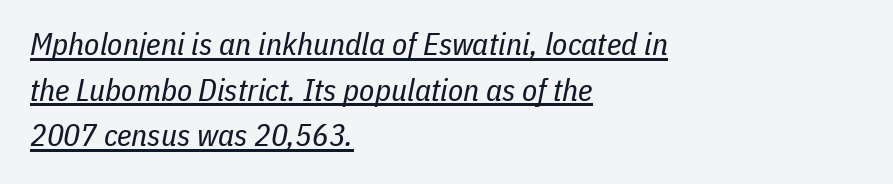
The image shows 31 px regular-weight, condensed type, italic (leaning right); set left-aligned, normal line spacing (1.47x), normal letter spacing, underlined; low stroke contrast and a medium x-height.
